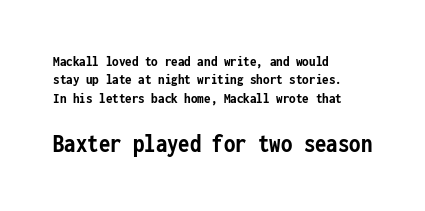
{"italic": "no", "bold": "yes", "underline": "no", "align": "left", "line_spacing_ratio": 1.23, "letter_spacing": "normal", "letter_spacing_em": 0.0, "larger_block": "second", "size_ratio": 1.73, "glyph_px": 26}
